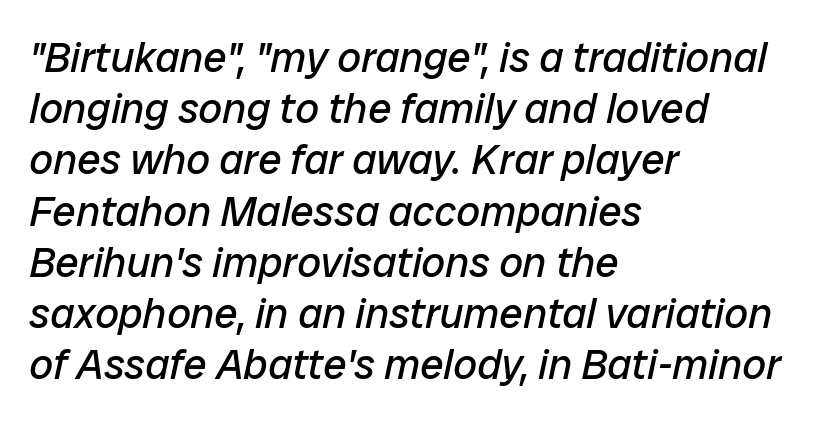
{"italic": "yes", "lean": "right", "slant_degrees": 12, "bold": "no", "weight": "regular", "width": "normal", "stroke_contrast": "low", "x_height": "medium", "monospaced": "no", "underline": "no", "align": "left", "line_spacing_ratio": 1.22, "letter_spacing": "normal", "letter_spacing_em": 0.0, "glyph_px": 42}
